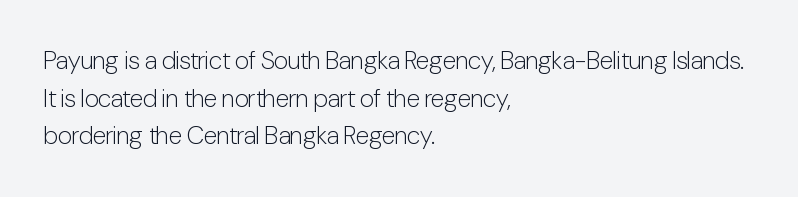
Q: Is the text bold? A: No.
Q: Is the text italic (slanted)? A: No, it is upright.
Q: Is the text underlined? A: No.
Q: How is the paragraph aligned? A: Left-aligned.
Q: Is the spacing between letters normal or unusually wide? A: Normal.
Q: Is the spacing between lines tight, normal or loose? A: Normal.
